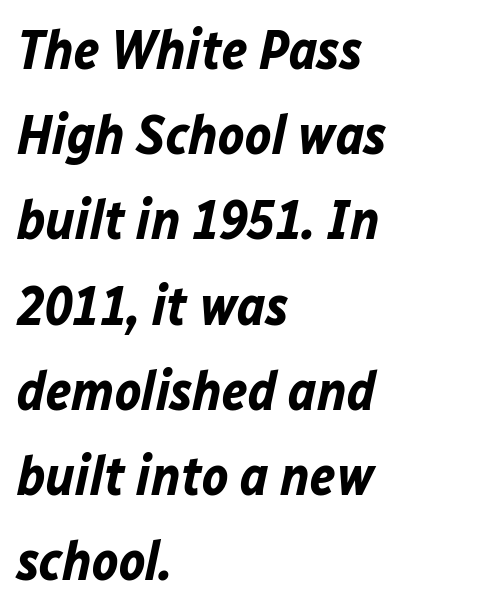
A typesetter would call this proportional, since set widths differ per character. These lines sit exactly where default settings would place them. The text block is weighted toward the left margin, trailing off unevenly rightward. It's the slanting kind of type. Is the letter spacing exaggerated? No — it looks like the ordinary default. Underlining? Definitely not there.
